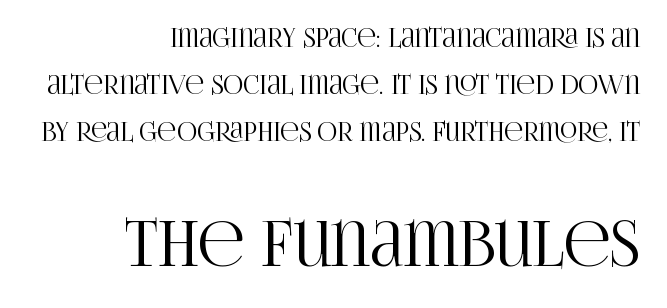
The image shows 62 px condensed serif type, upright; set right-aligned, line spacing 1.88x, normal letter spacing, not underlined; the second (bottom) block is 2.48x larger; high stroke contrast and a large x-height.
